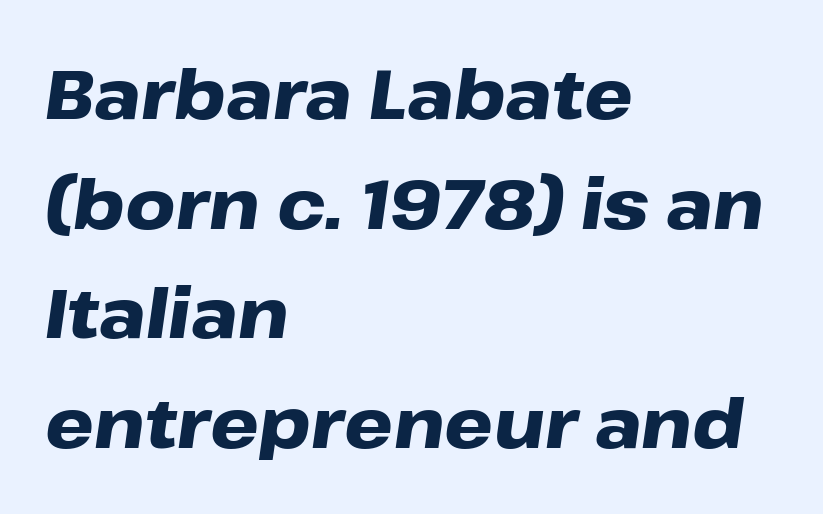
{"italic": "yes", "lean": "right", "slant_degrees": 8, "bold": "yes", "weight": "heavy", "width": "wide", "stroke_contrast": "low", "x_height": "medium", "monospaced": "no", "underline": "no", "align": "left", "line_spacing": "normal", "line_spacing_ratio": 1.59, "letter_spacing": "normal", "letter_spacing_em": 0.0, "glyph_px": 69}
